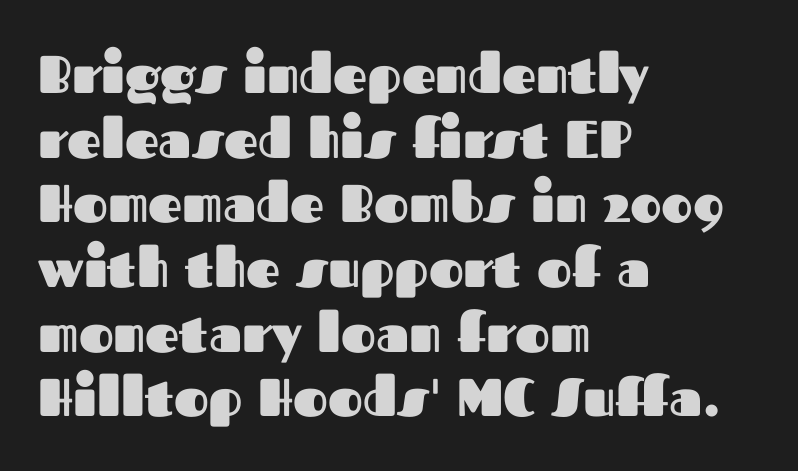
Q: Is the text bold? A: Yes.
Q: Is the text italic (slanted)? A: No, it is upright.
Q: Is the typeface a serif or a sans-serif typeface? A: Sans-serif.
Q: Is the text underlined? A: No.
Q: How is the paragraph aligned? A: Left-aligned.
Q: Is the spacing between letters normal or unusually wide? A: Normal.
Q: Width (condensed, normal, or wide)? A: Normal.
Q: Stroke contrast? A: Medium.
Q: x-height? A: Medium.
Q: Monospaced? A: No.
